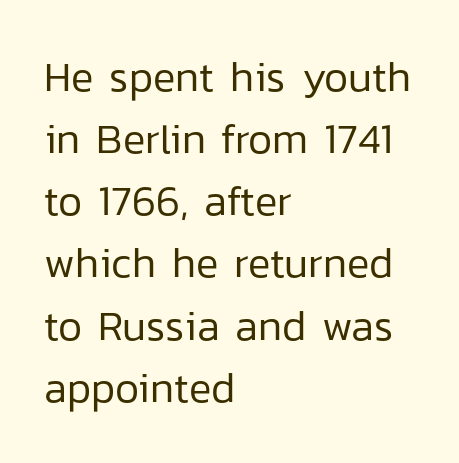
{"serif": "no", "italic": "no", "bold": "no", "weight": "regular", "width": "normal", "stroke_contrast": "low", "x_height": "medium", "monospaced": "no", "underline": "no", "align": "left", "line_spacing": "normal", "line_spacing_ratio": 1.48, "letter_spacing": "normal", "letter_spacing_em": 0.0, "glyph_px": 42}
